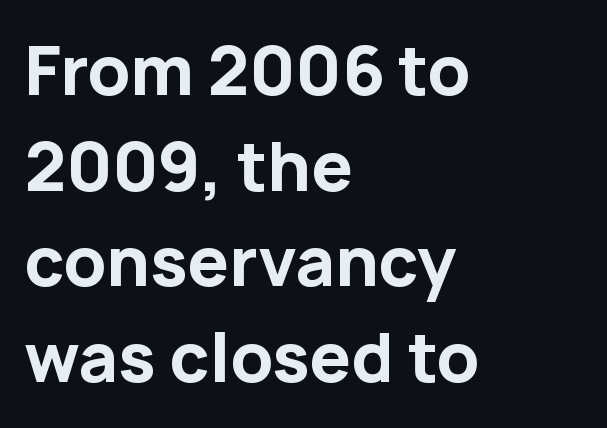
Q: Is the text bold? A: Yes.
Q: Is the text italic (slanted)? A: No, it is upright.
Q: Is the typeface a serif or a sans-serif typeface? A: Sans-serif.
Q: Is the text underlined? A: No.
Q: How is the paragraph aligned? A: Left-aligned.
Q: Is the spacing between letters normal or unusually wide? A: Normal.
Q: Is the spacing between lines tight, normal or loose? A: Normal.
Q: Width (condensed, normal, or wide)? A: Normal.
Q: Stroke contrast? A: Low.
Q: x-height? A: Medium.
Q: Monospaced? A: No.
